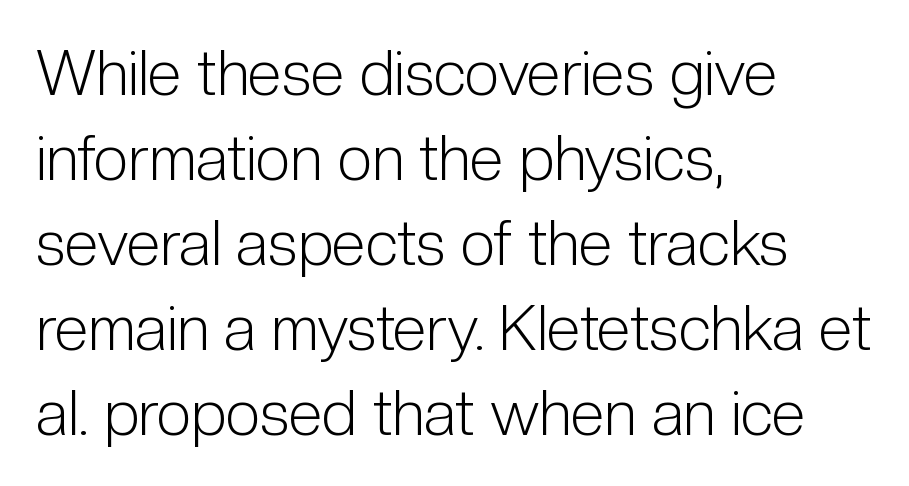
The image shows 62 px light, condensed sans-serif type, upright; set left-aligned, normal line spacing (1.37x), normal letter spacing, not underlined; low stroke contrast and a medium x-height.
